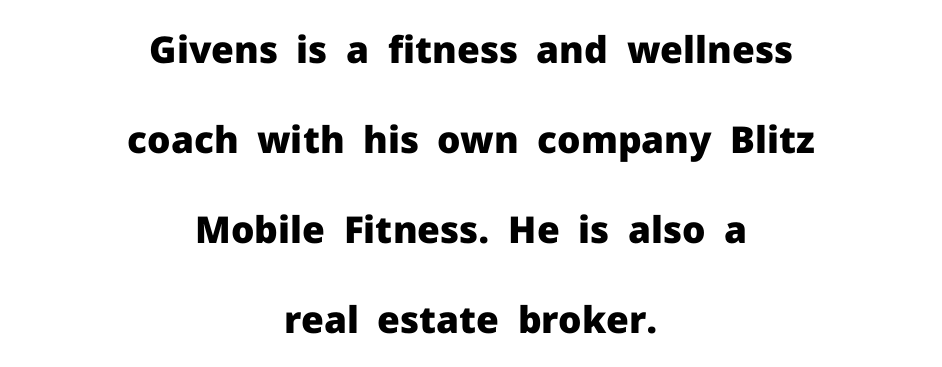
{"serif": "no", "italic": "no", "bold": "yes", "weight": "heavy", "width": "normal", "stroke_contrast": "low", "x_height": "medium", "monospaced": "no", "underline": "no", "align": "center", "line_spacing": "loose", "line_spacing_ratio": 2.43, "letter_spacing": "normal", "letter_spacing_em": 0.0, "glyph_px": 37}
